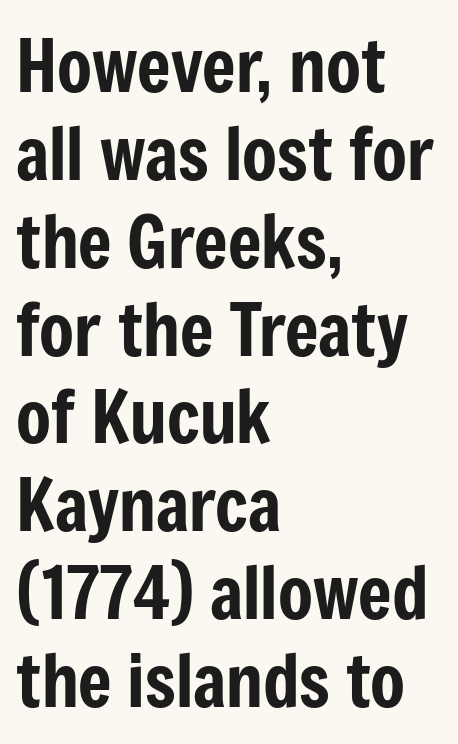
This rendering leaves character spacing at its baseline value. Do the characters align in a grid? No, the font is proportional. Nobody drew a line under any word here. This is the regular roman posture of the typeface. What kind of face is this? One without serifs — a sans.
